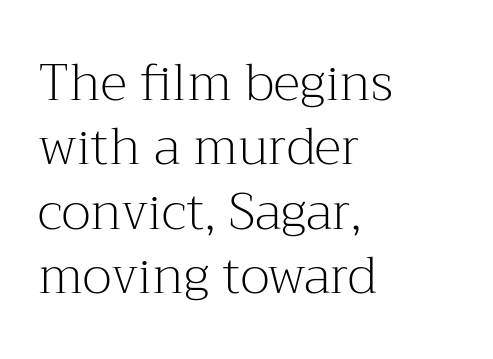
Q: Is the text bold? A: No.
Q: Is the text italic (slanted)? A: No, it is upright.
Q: Is the typeface a serif or a sans-serif typeface? A: Serif.
Q: Is the text underlined? A: No.
Q: How is the paragraph aligned? A: Left-aligned.
Q: Is the spacing between letters normal or unusually wide? A: Normal.
Q: Is the spacing between lines tight, normal or loose? A: Normal.
Q: Width (condensed, normal, or wide)? A: Normal.
Q: Stroke contrast? A: Medium.
Q: x-height? A: Medium.
Q: Monospaced? A: No.
